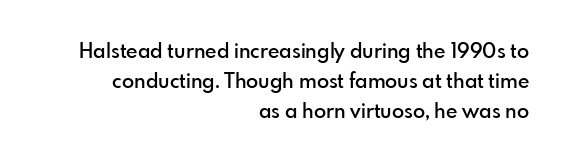
Q: Is the text bold? A: Semi-bold.
Q: Is the text italic (slanted)? A: No, it is upright.
Q: Is the text underlined? A: No.
Q: How is the paragraph aligned? A: Right-aligned.
Q: Is the spacing between letters normal or unusually wide? A: Normal.
Q: Is the spacing between lines tight, normal or loose? A: Normal.
